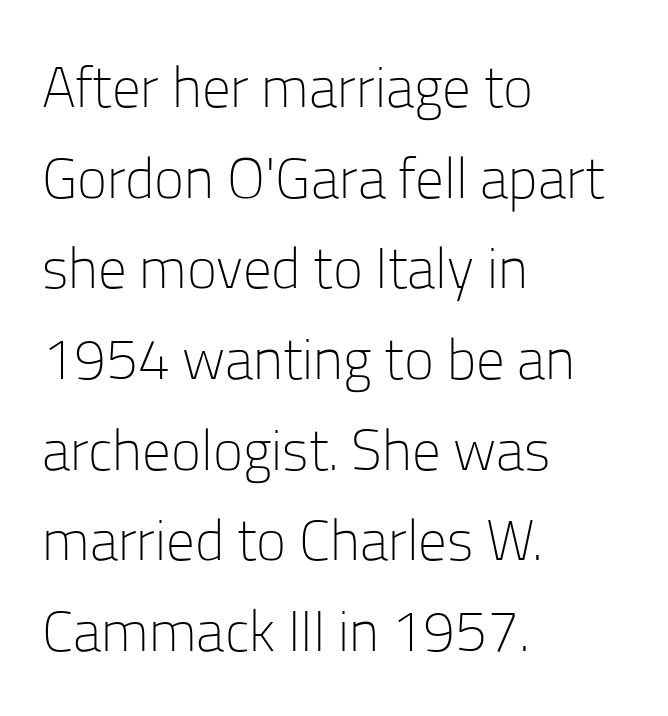
Q: Is the text bold? A: No.
Q: Is the text italic (slanted)? A: No, it is upright.
Q: Is the typeface a serif or a sans-serif typeface? A: Sans-serif.
Q: Is the text underlined? A: No.
Q: How is the paragraph aligned? A: Left-aligned.
Q: Is the spacing between letters normal or unusually wide? A: Normal.
Q: Is the spacing between lines tight, normal or loose? A: Normal.
Q: Width (condensed, normal, or wide)? A: Normal.
Q: Stroke contrast? A: Low.
Q: x-height? A: Medium.
Q: Monospaced? A: No.
